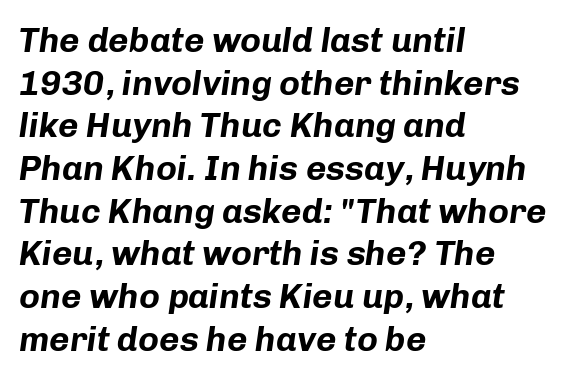
The image shows 35 px bold type, italic (leaning right); set left-aligned, line spacing 1.22x, normal letter spacing, not underlined; low stroke contrast and a medium x-height.
